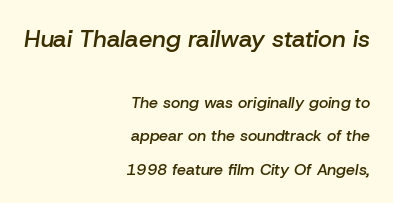
Q: Is the text bold? A: Semi-bold.
Q: Is the text italic (slanted)? A: Yes, it leans right by about 8 degrees.
Q: Is the text underlined? A: No.
Q: How is the paragraph aligned? A: Right-aligned.
Q: Is the spacing between letters normal or unusually wide? A: Normal.
Q: Is the spacing between lines tight, normal or loose? A: Loose.
Q: Which block of text is set in a larger size, the first (top) or the second (bottom)? A: The first (top) one.
